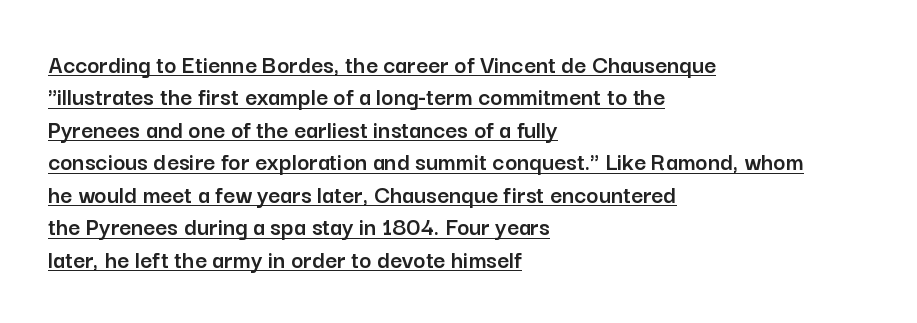
Q: Is the text italic (slanted)? A: No, it is upright.
Q: Is the text underlined? A: Yes.
Q: How is the paragraph aligned? A: Left-aligned.
Q: Is the spacing between letters normal or unusually wide? A: Normal.
Q: Is the spacing between lines tight, normal or loose? A: Normal.
